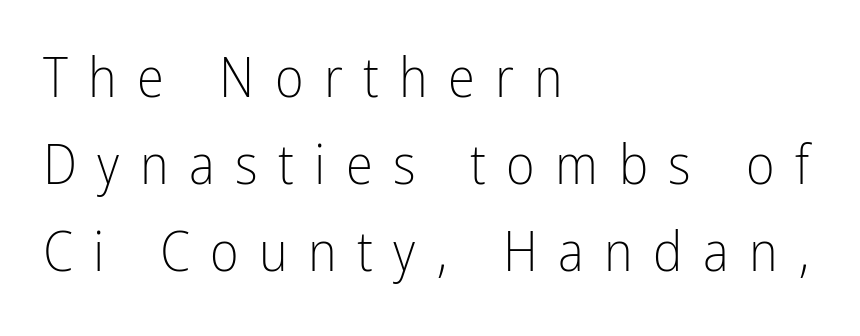
Q: Is the text bold? A: No.
Q: Is the text italic (slanted)? A: No, it is upright.
Q: Is the typeface a serif or a sans-serif typeface? A: Sans-serif.
Q: Is the text underlined? A: No.
Q: How is the paragraph aligned? A: Left-aligned.
Q: Is the spacing between letters normal or unusually wide? A: Unusually wide.
Q: Is the spacing between lines tight, normal or loose? A: Normal.
Q: Width (condensed, normal, or wide)? A: Condensed.
Q: Stroke contrast? A: Low.
Q: x-height? A: Medium.
Q: Monospaced? A: No.
